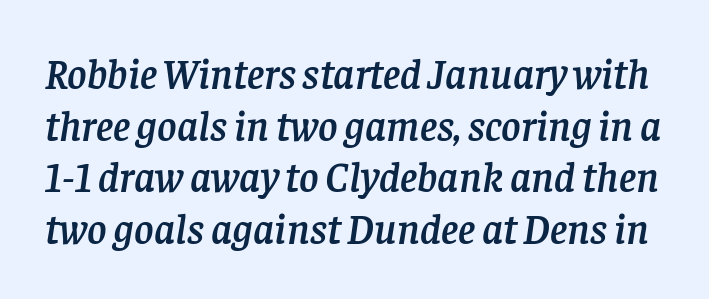
{"serif": "yes", "italic": "yes", "lean": "right", "slant_degrees": 8, "width": "normal", "stroke_contrast": "low", "x_height": "large", "monospaced": "no", "underline": "no", "line_spacing_ratio": 1.23, "letter_spacing": "normal", "letter_spacing_em": 0.0, "glyph_px": 42}
